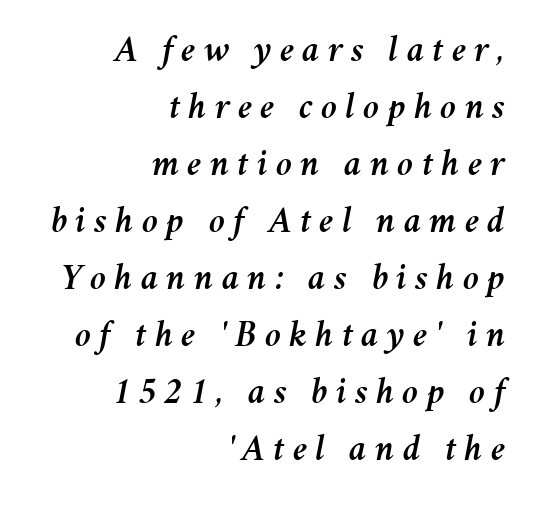
Rows of type keep a routine distance in the vertical direction. Honestly, there is no underline to notice here at all. The lettering tilts uniformly, giving the passage an italic look. Display-style spreading of the glyphs; the letterfit is very open. The typesetter chose a ragged-left arrangement here.
